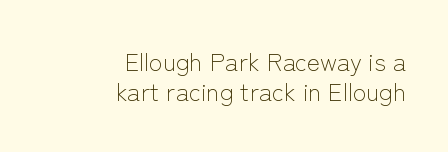
The image shows 25 px text type, upright; set right-aligned, line spacing 1.22x, normal letter spacing, not underlined.
